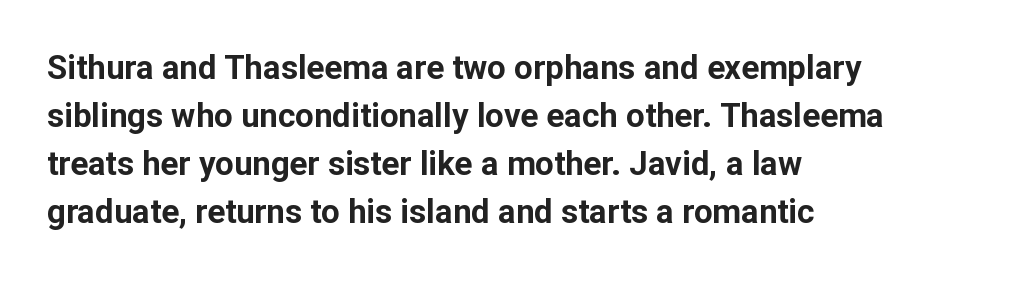
{"serif": "no", "italic": "no", "bold": "yes", "weight": "bold", "width": "normal", "stroke_contrast": "low", "x_height": "medium", "monospaced": "no", "underline": "no", "align": "left", "line_spacing": "normal", "line_spacing_ratio": 1.45, "letter_spacing": "normal", "letter_spacing_em": 0.0, "glyph_px": 33}
